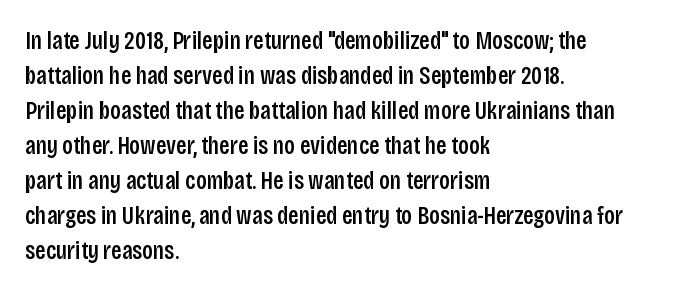
The image shows 25 px text type, upright; set left-aligned, normal line spacing (1.4x), normal letter spacing, not underlined.
